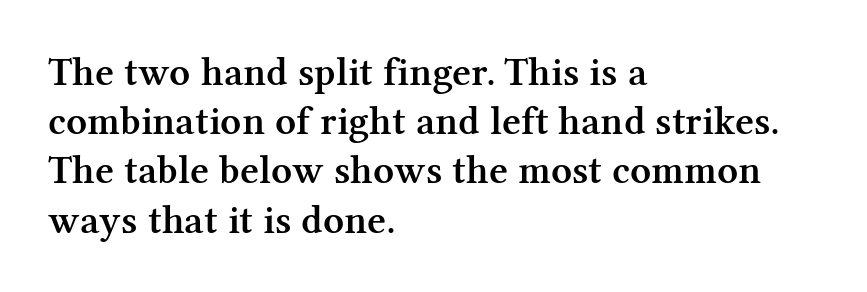
Q: Is the text bold? A: Semi-bold.
Q: Is the text italic (slanted)? A: No, it is upright.
Q: Is the typeface a serif or a sans-serif typeface? A: Serif.
Q: Is the text underlined? A: No.
Q: How is the paragraph aligned? A: Left-aligned.
Q: Is the spacing between letters normal or unusually wide? A: Normal.
Q: Width (condensed, normal, or wide)? A: Normal.
Q: Stroke contrast? A: Medium.
Q: x-height? A: Medium.
Q: Monospaced? A: No.
